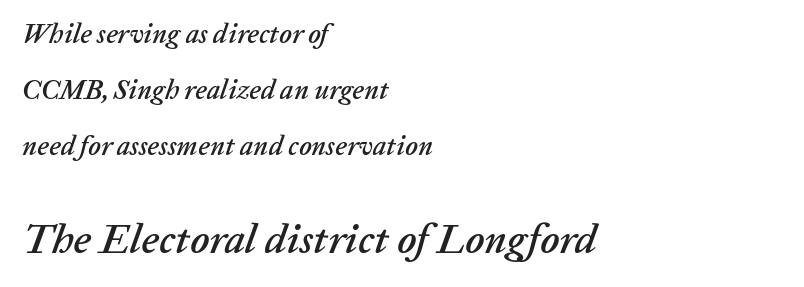
Q: Is the text italic (slanted)? A: Yes, it leans right by about 20 degrees.
Q: Is the text underlined? A: No.
Q: How is the paragraph aligned? A: Left-aligned.
Q: Is the spacing between letters normal or unusually wide? A: Normal.
Q: Is the spacing between lines tight, normal or loose? A: Loose.
Q: Which block of text is set in a larger size, the first (top) or the second (bottom)? A: The second (bottom) one.
Q: Width (condensed, normal, or wide)? A: Normal.
Q: Stroke contrast? A: Low.
Q: x-height? A: Medium.
Q: Monospaced? A: No.
